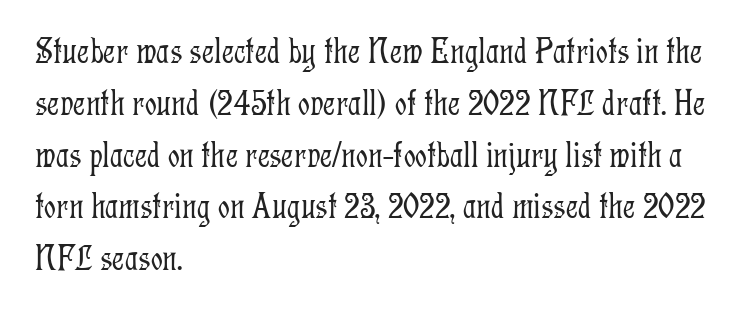
Q: Is the text bold? A: No.
Q: Is the text italic (slanted)? A: No, it is upright.
Q: Is the typeface a serif or a sans-serif typeface? A: Serif.
Q: Is the text underlined? A: No.
Q: How is the paragraph aligned? A: Left-aligned.
Q: Is the spacing between letters normal or unusually wide? A: Normal.
Q: Is the spacing between lines tight, normal or loose? A: Normal.
Q: Width (condensed, normal, or wide)? A: Condensed.
Q: Stroke contrast? A: Low.
Q: x-height? A: Medium.
Q: Monospaced? A: No.
